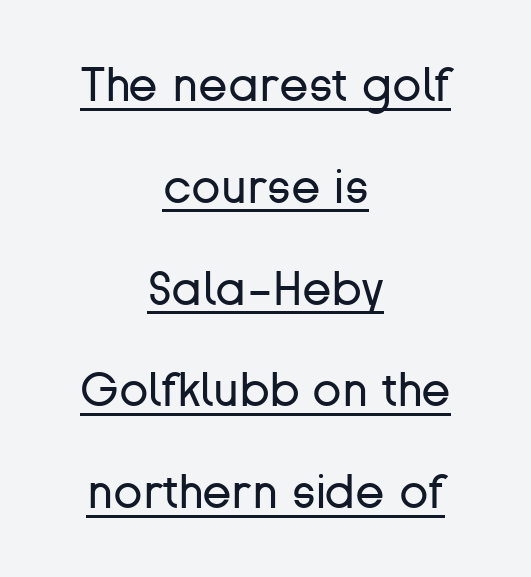
Bold? No — there's no thickening of the strokes. The rendering uses a large line-height, opening up the rows. The type is set solid horizontally, with unmodified tracking. Grotesque or geometric, the face here clearly has no serifs. Think of a printed novel: that variable character pitch is what you see here. Which margin do the lines hug? Neither — every line sits in the middle.
